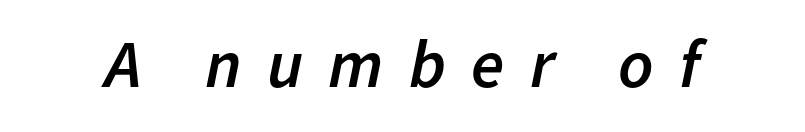
Characters follow at a spacing far wider than the type designer built in. Honestly, there is no underline to notice here at all. The rendering uses natural spacing where letterforms have individual widths. The characters look somewhat weighty, a semibold short of true bold. Rendered with sloped, italic letterforms.
